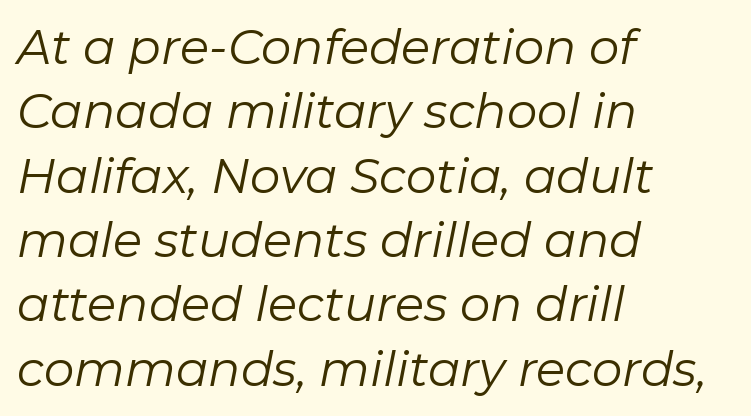
The lines sit at an ordinary, default distance from one another. Tracking value appears to be zero — textbook default spacing. Character widths vary here, with narrow letters taking less room than wide ones. These glyphs show unthickened strokes, regular width or finer. The rendering anchors every line to the left-hand side.
